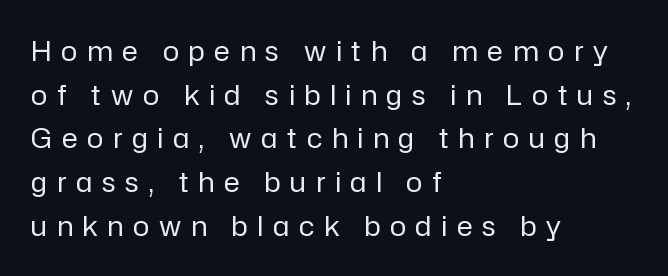
Q: Is the text bold? A: No.
Q: Is the text italic (slanted)? A: No, it is upright.
Q: Is the text underlined? A: No.
Q: How is the paragraph aligned? A: Left-aligned.
Q: Is the spacing between letters normal or unusually wide? A: Unusually wide.
Q: Is the spacing between lines tight, normal or loose? A: Normal.
